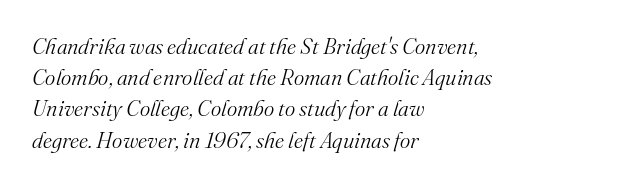
The image shows 22 px text type, italic (leaning right); set left-aligned, normal line spacing (1.42x), normal letter spacing, not underlined.
